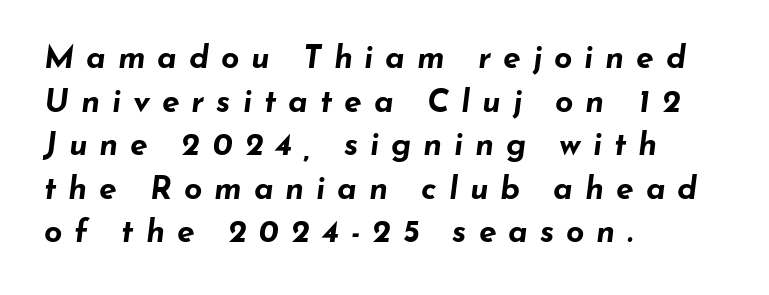
{"italic": "yes", "lean": "right", "slant_degrees": 7, "bold": "yes", "weight": "bold", "width": "wide", "stroke_contrast": "low", "x_height": "small", "monospaced": "no", "underline": "no", "align": "left", "line_spacing": "normal", "line_spacing_ratio": 1.36, "letter_spacing": "wide", "letter_spacing_em": 0.37, "glyph_px": 32}
